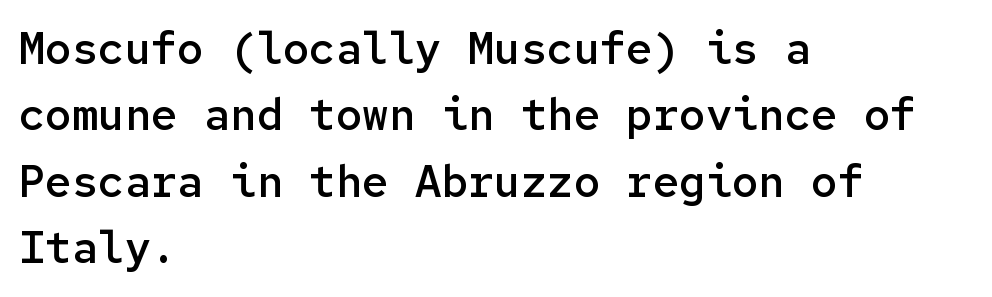
The image shows 44 px semibold sans-serif type, upright, monospaced; set left-aligned, normal line spacing (1.51x), normal letter spacing, not underlined; low stroke contrast and a medium x-height.
